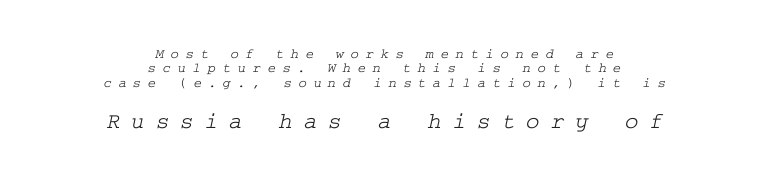
Regarding leading, the lines here are crowded together. Honestly, the letter spacing is so wide it's the main thing you notice. Just letters on the line, the space beneath them empty. Every row of glyphs is offset so its center matches the block's center.
